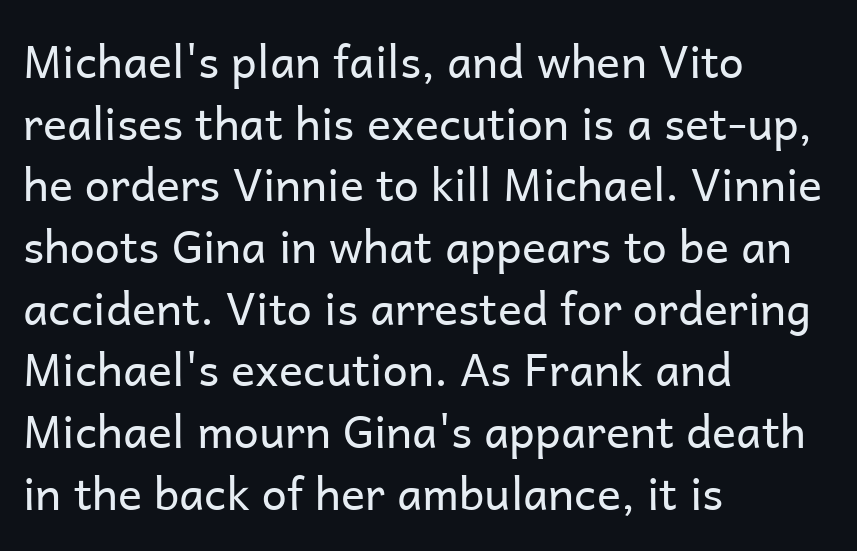
The image shows 45 px regular-weight sans-serif type, upright; set left-aligned, normal line spacing (1.37x), normal letter spacing, not underlined; low stroke contrast and a medium x-height.
